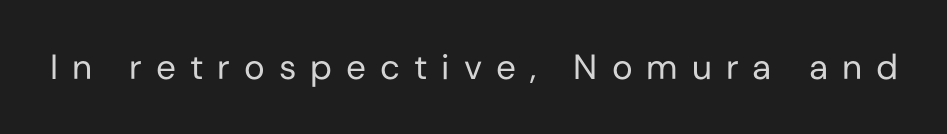
The image shows 35 px regular-weight sans-serif type, upright; set unusually wide letter spacing (+0.4 em), not underlined; low stroke contrast and a medium x-height.
